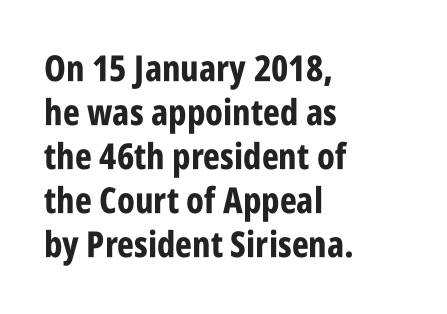
{"serif": "no", "italic": "no", "bold": "yes", "weight": "bold", "width": "condensed", "stroke_contrast": "low", "x_height": "large", "monospaced": "no", "underline": "no", "align": "left", "line_spacing_ratio": 1.22, "letter_spacing": "normal", "letter_spacing_em": 0.0, "glyph_px": 36}
